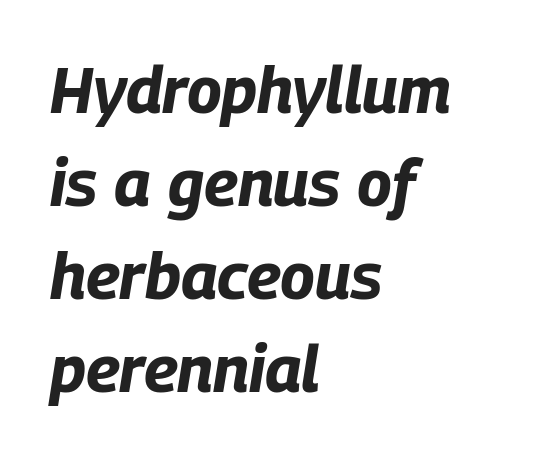
The image shows 65 px bold, condensed type, italic (leaning right); set left-aligned, normal line spacing (1.43x), normal letter spacing, not underlined; low stroke contrast and a large x-height.
